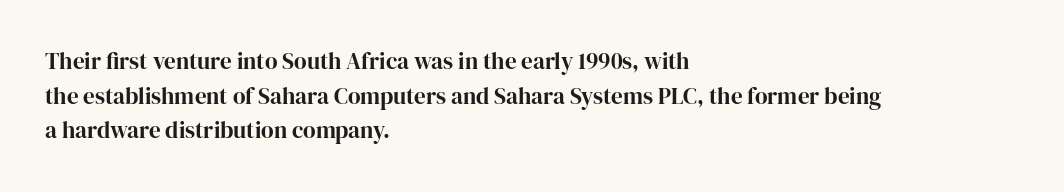
Students, observe: this is what conventionally led text looks like. Has an underline been added? It has not. Words appear dense and cohesive because spacing is normal. If you drew a ruler down the left edge, every line would touch it.
